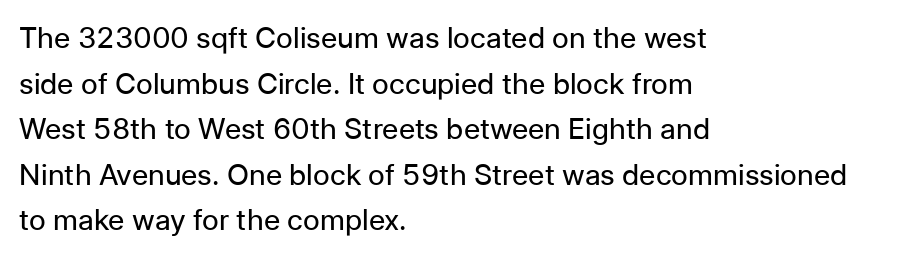
The letterforms sit at book weight or below. Unlike a traditional serif, this face leaves its strokes unadorned. The letters sit at their default tracking, neither squeezed nor spread. Casual observation: everything's shoved over to the left. The specimen omits any rule beneath the text block's lines. Does the lettering tilt? It doesn't — this is upright.
